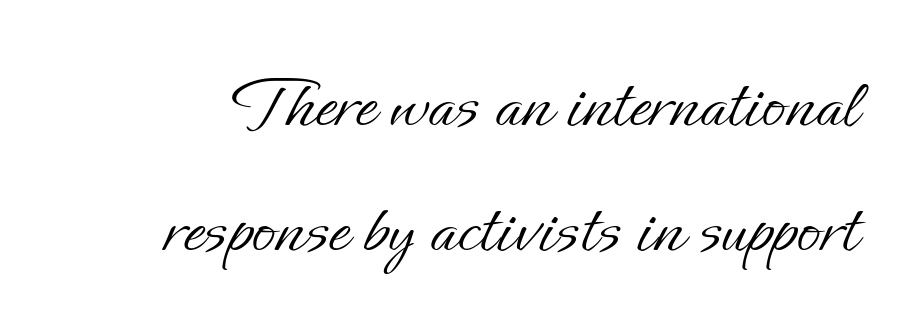
{"bold": "no", "weight": "light", "width": "normal", "stroke_contrast": "low", "x_height": "small", "monospaced": "no", "underline": "no", "line_spacing": "normal", "line_spacing_ratio": 1.62, "letter_spacing": "normal", "letter_spacing_em": 0.0, "glyph_px": 77}
